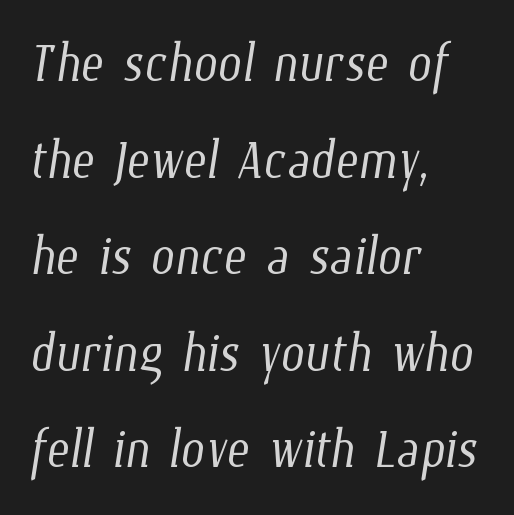
Q: Is the text bold? A: No.
Q: Is the text underlined? A: No.
Q: How is the paragraph aligned? A: Left-aligned.
Q: Is the spacing between letters normal or unusually wide? A: Normal.
Q: Is the spacing between lines tight, normal or loose? A: Normal.
Q: Width (condensed, normal, or wide)? A: Condensed.
Q: Stroke contrast? A: Low.
Q: x-height? A: Medium.
Q: Monospaced? A: No.
